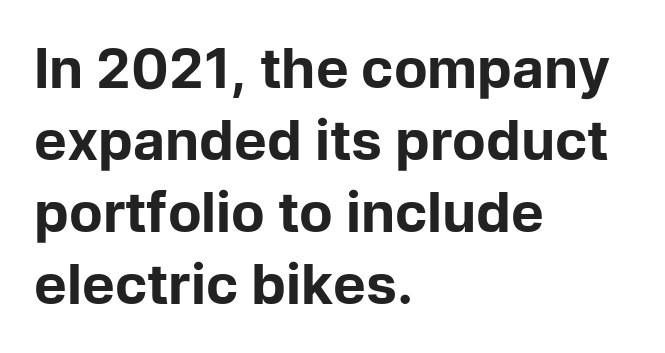
{"serif": "no", "italic": "no", "bold": "yes", "weight": "bold", "width": "normal", "stroke_contrast": "low", "x_height": "medium", "monospaced": "no", "underline": "no", "align": "left", "line_spacing": "normal", "line_spacing_ratio": 1.31, "letter_spacing": "normal", "letter_spacing_em": 0.0, "glyph_px": 55}
